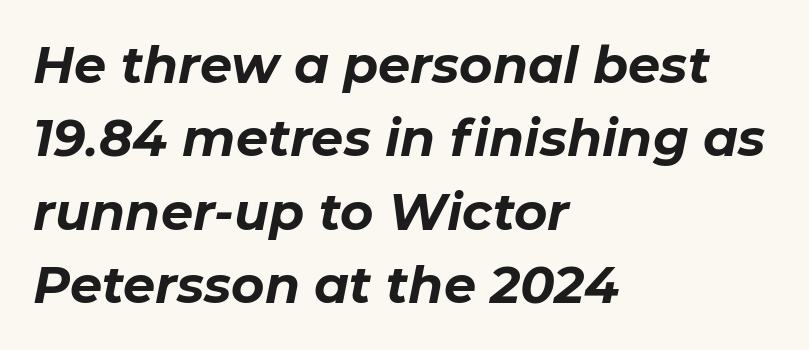
The compositor pushed each line to the left boundary. Chunky letters — that's bold for sure. Words float on clear page, feet unadorned. The leading is moderate, giving the passage an even texture. The letters advance in unequal steps, a hallmark of proportional type.
